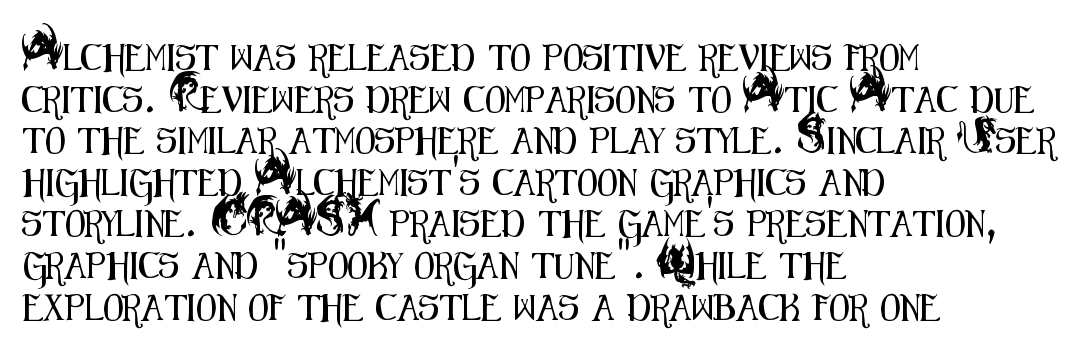
The image shows 26 px text type, upright; set left-aligned, normal line spacing (1.6x), normal letter spacing, not underlined.
